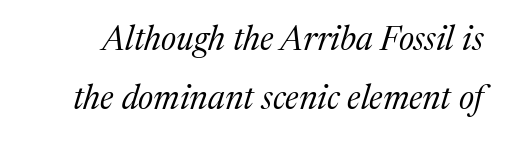
In terms of posture, this sample is oblique. The strokes are not fattened; the text isn't bold. Note the varied advance widths — an 'i' is clearly narrower than an 'm'. Words appear dense and cohesive because spacing is normal.
